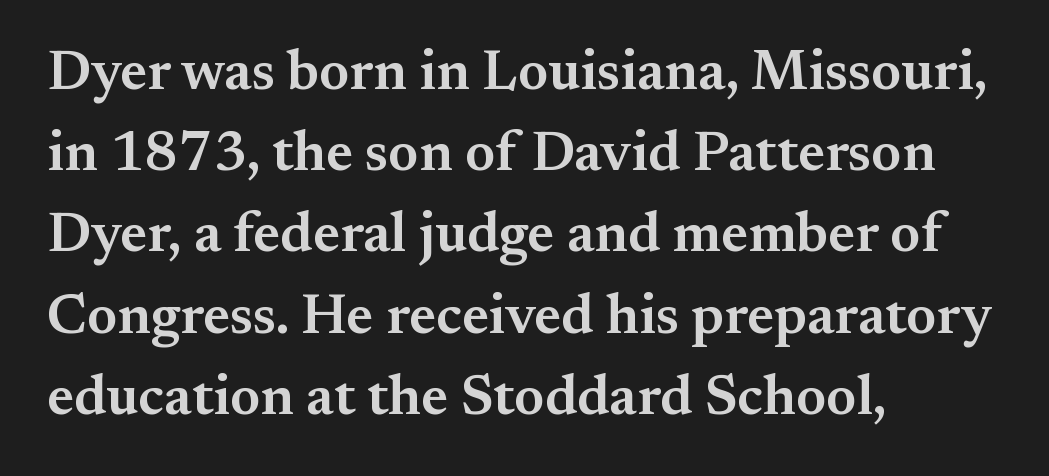
{"serif": "yes", "italic": "no", "bold": "semi", "weight": "semibold", "width": "normal", "stroke_contrast": "medium", "x_height": "small", "monospaced": "no", "underline": "no", "align": "left", "line_spacing": "normal", "line_spacing_ratio": 1.45, "letter_spacing": "normal", "letter_spacing_em": 0.0, "glyph_px": 56}
